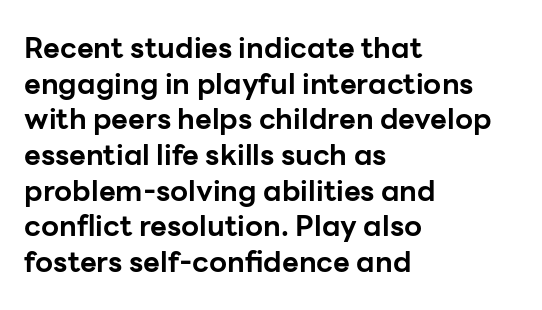
The image shows 29 px bold sans-serif type, upright; set left-aligned, line spacing 1.23x, normal letter spacing, not underlined; low stroke contrast and a medium x-height.
